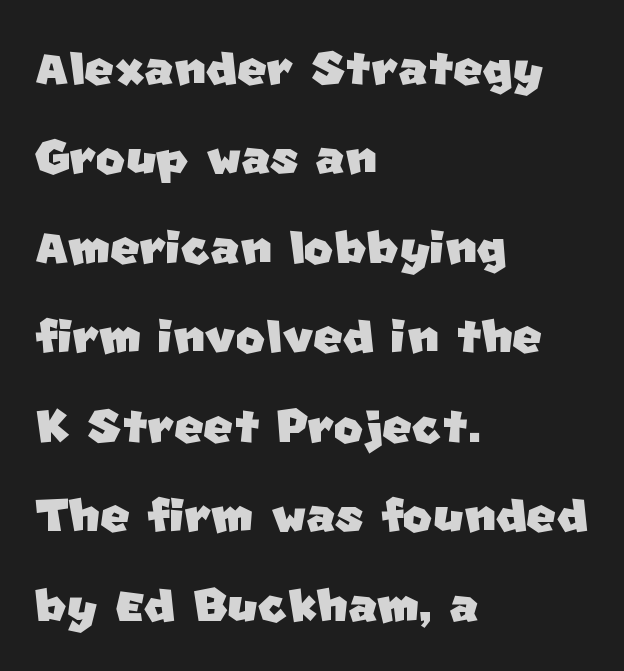
The image shows 63 px sans-serif type; set left-aligned, normal line spacing (1.42x), normal letter spacing, not underlined; low stroke contrast and a large x-height.
